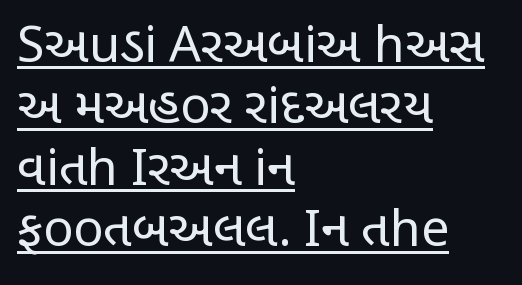
The image shows 50 px regular-weight, condensed sans-serif type, upright; set left-aligned, line spacing 1.23x, normal letter spacing, underlined; low stroke contrast and a large x-height.
